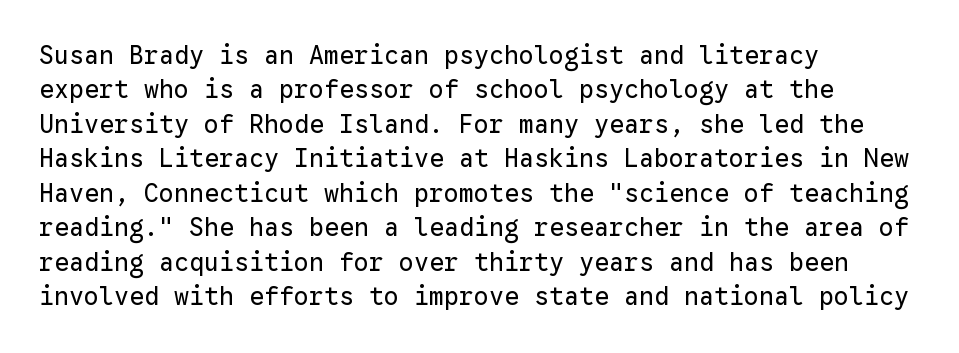
{"italic": "no", "bold": "no", "underline": "no", "align": "left", "line_spacing": "normal", "line_spacing_ratio": 1.38, "letter_spacing": "normal", "letter_spacing_em": 0.0, "glyph_px": 25}
